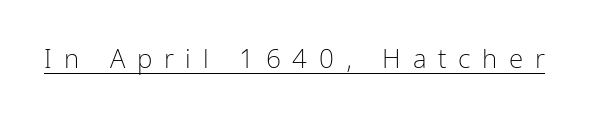
{"italic": "no", "bold": "no", "underline": "yes", "letter_spacing": "wide", "letter_spacing_em": 0.45, "glyph_px": 26}
